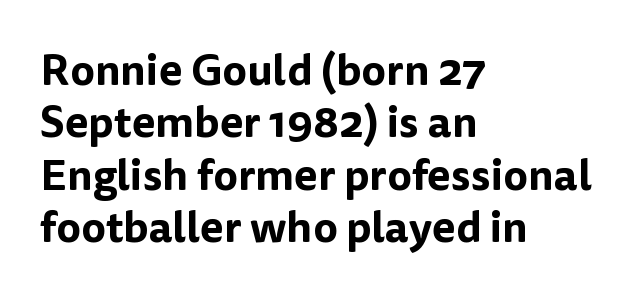
{"serif": "no", "italic": "no", "width": "normal", "stroke_contrast": "low", "x_height": "medium", "monospaced": "no", "underline": "no", "align": "left", "line_spacing_ratio": 1.22, "letter_spacing": "normal", "letter_spacing_em": 0.0, "glyph_px": 43}
